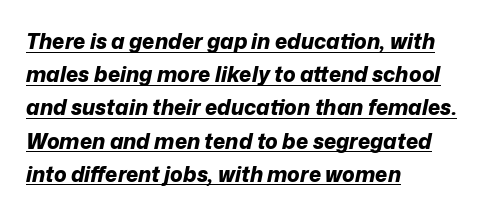
{"italic": "yes", "lean": "right", "slant_degrees": 12, "bold": "yes", "underline": "yes", "align": "left", "line_spacing": "normal", "line_spacing_ratio": 1.58, "letter_spacing": "normal", "letter_spacing_em": 0.0, "glyph_px": 21}
